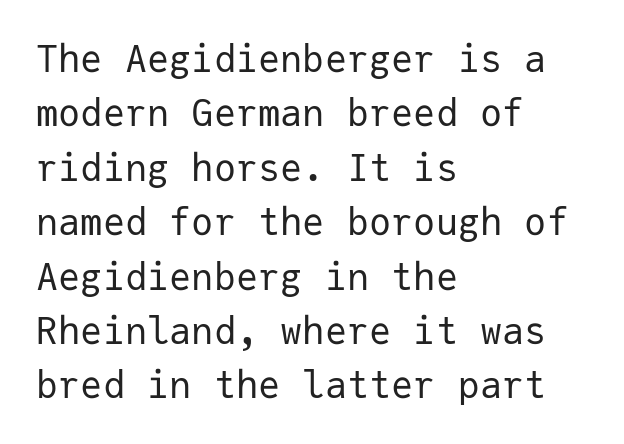
Between one letter and the next there's only the usual sliver of space. The rendering shows plain stroke endings on the letterforms — a sans-serif design. Spacing verdict: monospaced, one width for all characters. Students, observe: this is what conventionally led text looks like.
